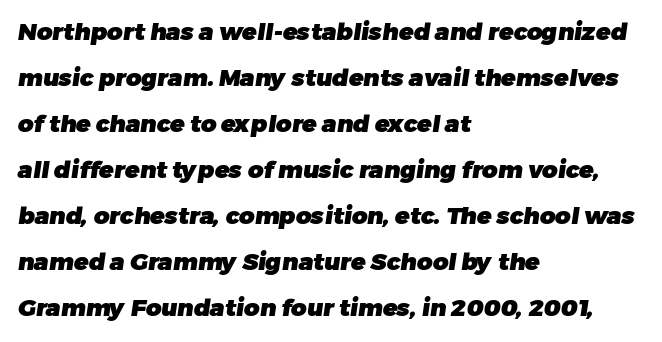
{"bold": "yes", "underline": "no", "align": "left", "line_spacing": "loose", "line_spacing_ratio": 1.92, "letter_spacing": "normal", "letter_spacing_em": 0.0, "glyph_px": 24}
